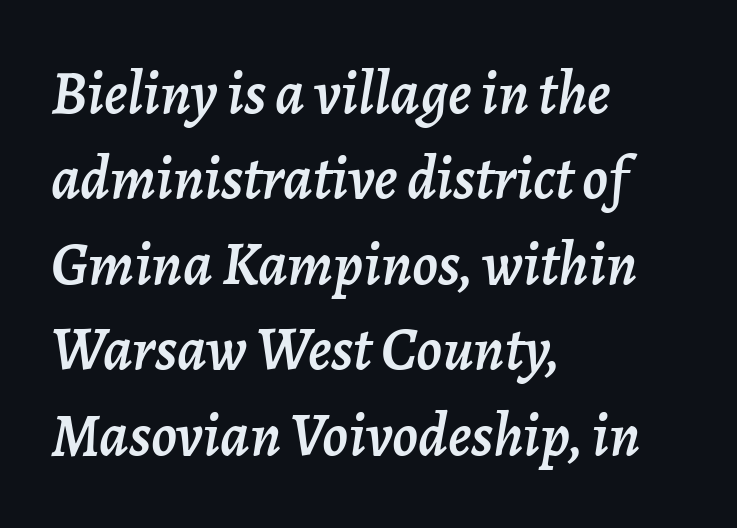
The horizontal fit of the characters is conventional and even. Reading down the column, the eye jumps a familiar distance to each next line. Casual observation: everything's shoved over to the left. Think of a printed novel: that variable character pitch is what you see here. A clean baseline with only descenders dipping below it. The font's italic variant was chosen for this text.
